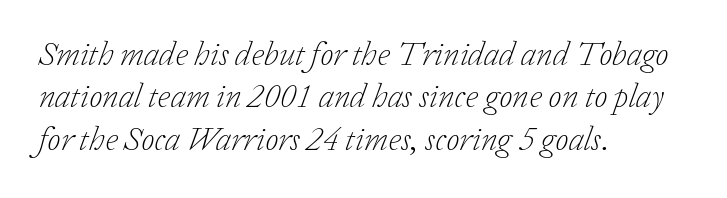
The image shows 34 px light serif type, italic (leaning right); set left-aligned, normal line spacing (1.25x), normal letter spacing, not underlined; low stroke contrast and a medium x-height.
